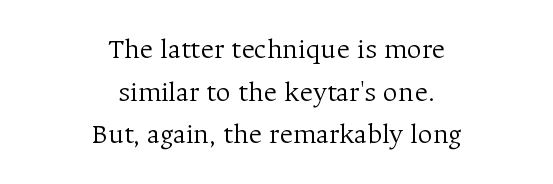
The image shows 29 px light serif type, upright; set centered, normal line spacing (1.47x), normal letter spacing, not underlined; medium stroke contrast and a medium x-height.
